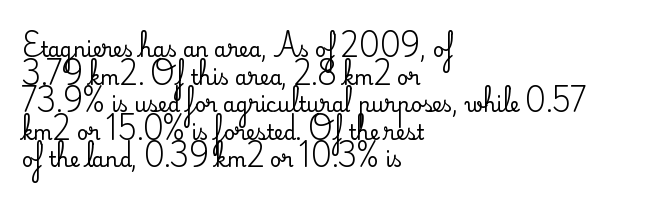
Q: Is the text italic (slanted)? A: No, it is upright.
Q: Is the text underlined? A: No.
Q: How is the paragraph aligned? A: Left-aligned.
Q: Is the spacing between letters normal or unusually wide? A: Normal.
Q: Is the spacing between lines tight, normal or loose? A: Normal.
